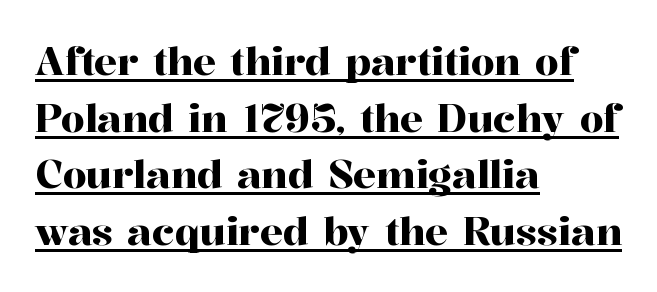
{"serif": "yes", "italic": "no", "width": "normal", "stroke_contrast": "high", "x_height": "medium", "monospaced": "no", "underline": "yes", "align": "left", "line_spacing": "normal", "line_spacing_ratio": 1.49, "letter_spacing": "normal", "letter_spacing_em": 0.0, "glyph_px": 38}
